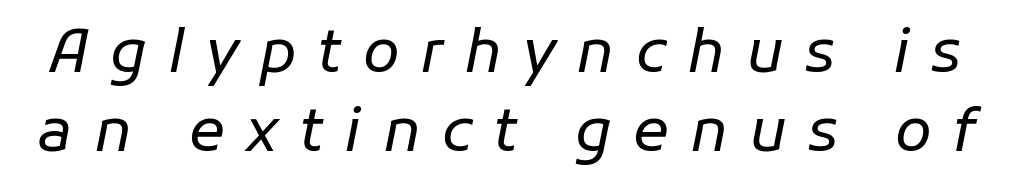
The letters advance in unequal steps, a hallmark of proportional type. Glyph-to-glyph distance is far greater than everyday printed text. A typesetter would mark this as italic. The string is rendered with underlining switched off. Leading matches the norm, producing a regular column. Heft: none added — not bold.
